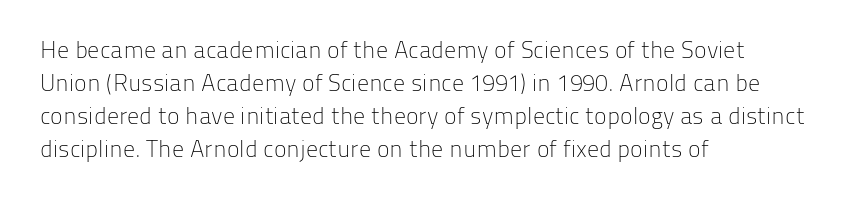
{"italic": "no", "bold": "no", "underline": "no", "align": "left", "line_spacing": "normal", "line_spacing_ratio": 1.37, "letter_spacing": "normal", "letter_spacing_em": 0.0, "glyph_px": 24}
